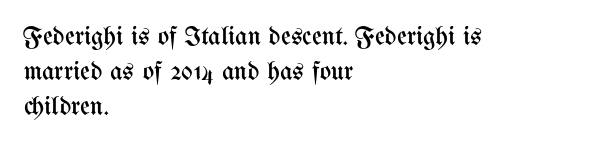
Q: Is the text bold? A: No.
Q: Is the text italic (slanted)? A: No, it is upright.
Q: Is the text underlined? A: No.
Q: How is the paragraph aligned? A: Left-aligned.
Q: Is the spacing between letters normal or unusually wide? A: Normal.
Q: Is the spacing between lines tight, normal or loose? A: Normal.
